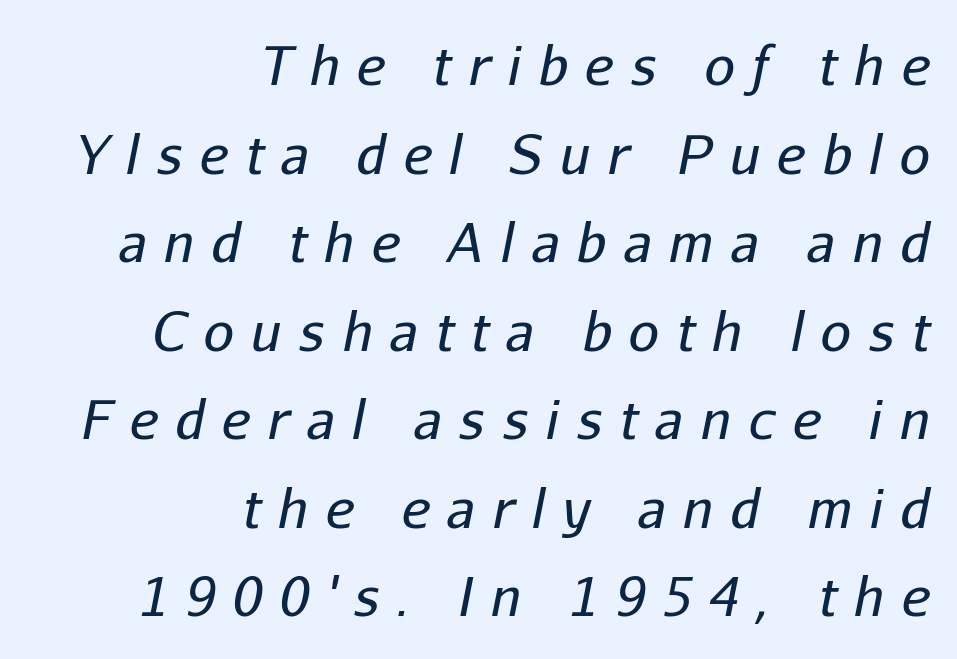
The image shows 54 px regular-weight type, italic (leaning right); set right-aligned, normal line spacing (1.64x), unusually wide letter spacing (+0.32 em), not underlined; low stroke contrast and a medium x-height.
